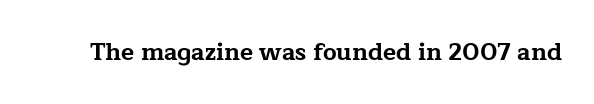
The image shows 24 px bold type, upright; set normal letter spacing, not underlined.
